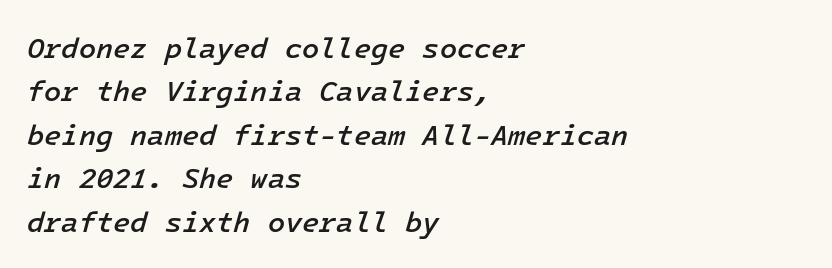
{"italic": "yes", "lean": "right", "slant_degrees": 16, "bold": "semi", "weight": "semibold", "width": "normal", "stroke_contrast": "low", "x_height": "medium", "underline": "no", "align": "left", "line_spacing": "normal", "line_spacing_ratio": 1.55, "letter_spacing": "normal", "letter_spacing_em": 0.0, "glyph_px": 28}
